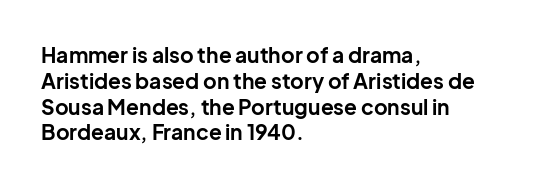
Q: Is the text bold? A: Yes.
Q: Is the text italic (slanted)? A: No, it is upright.
Q: Is the text underlined? A: No.
Q: How is the paragraph aligned? A: Left-aligned.
Q: Is the spacing between letters normal or unusually wide? A: Normal.
